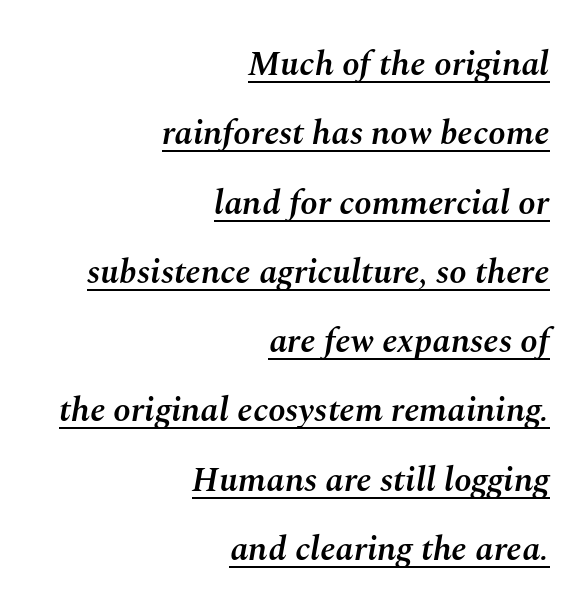
The image shows 35 px semibold type, italic (leaning right); set right-aligned, loose line spacing (1.98x), normal letter spacing, underlined; medium stroke contrast and a medium x-height.
